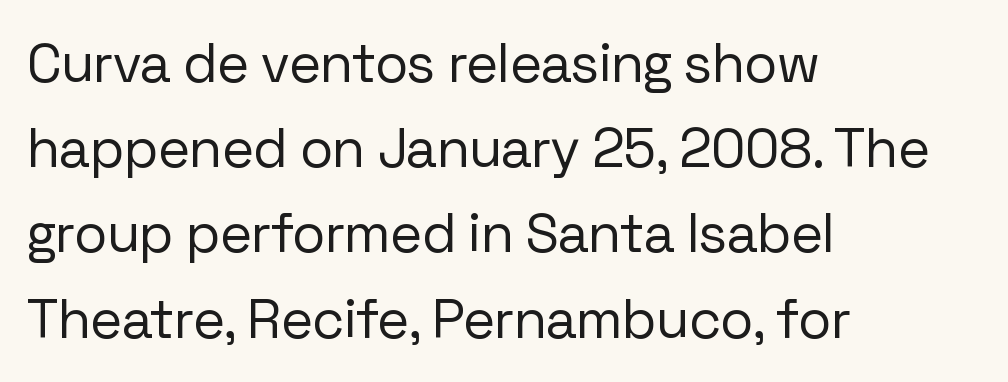
Horizontal alignment here is leftward, the default for most running prose. Students, observe: this is what conventionally led text looks like. The rendering shows plain stroke endings on the letterforms — a sans-serif design. Stem width sits at or under what a default text font uses. Every character sits straight up, as roman type does. The rendering uses natural spacing where letterforms have individual widths.
